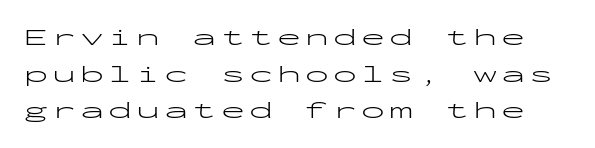
{"italic": "no", "bold": "no", "underline": "no", "line_spacing": "normal", "line_spacing_ratio": 1.53, "glyph_px": 24}
